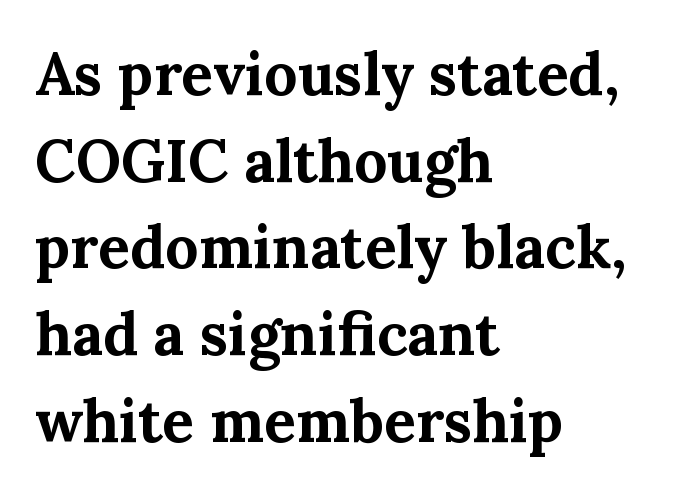
Thick stems and heavy bowls — unmistakably bold. Students, note that the glyphs here touch the page at normal intervals. Bare-footed words on every line. Observe the serifs anchoring each vertical stroke in this sample. These lines are rendered in a variable-pitch font.
